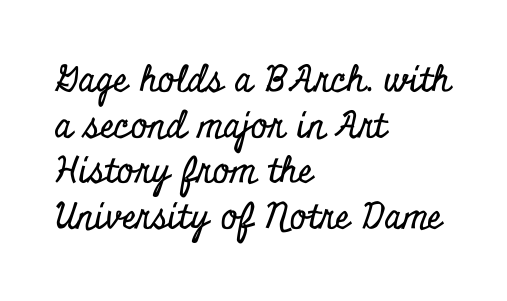
Q: Is the text italic (slanted)? A: Yes.
Q: Is the typeface a serif or a sans-serif typeface? A: Serif.
Q: Is the text underlined? A: No.
Q: How is the paragraph aligned? A: Left-aligned.
Q: Is the spacing between letters normal or unusually wide? A: Normal.
Q: Is the spacing between lines tight, normal or loose? A: Normal.
Q: Width (condensed, normal, or wide)? A: Condensed.
Q: Stroke contrast? A: Low.
Q: x-height? A: Small.
Q: Monospaced? A: No.
